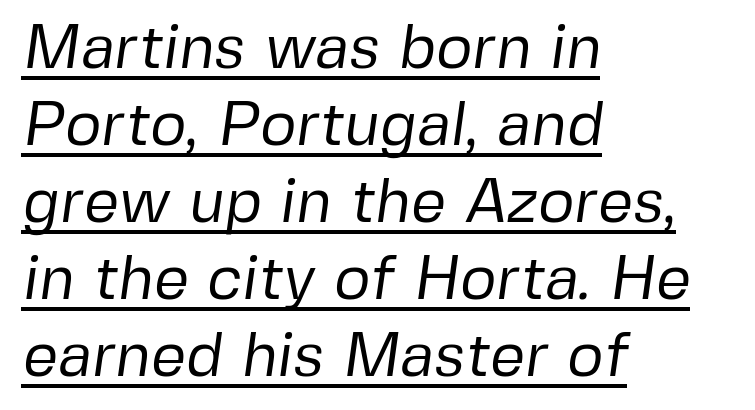
{"serif": "no", "bold": "no", "weight": "regular", "width": "normal", "stroke_contrast": "low", "x_height": "medium", "monospaced": "no", "underline": "yes", "align": "left", "line_spacing_ratio": 1.24, "letter_spacing": "normal", "letter_spacing_em": 0.0, "glyph_px": 62}
